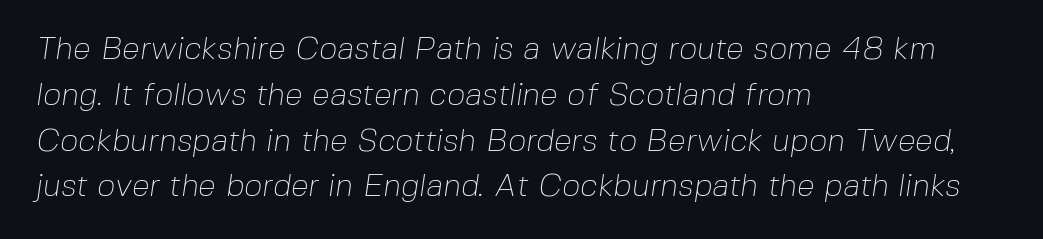
{"serif": "no", "bold": "no", "weight": "thin", "width": "normal", "stroke_contrast": "low", "x_height": "medium", "monospaced": "no", "underline": "no", "align": "left", "line_spacing": "normal", "line_spacing_ratio": 1.43, "letter_spacing": "normal", "letter_spacing_em": 0.0, "glyph_px": 32}
